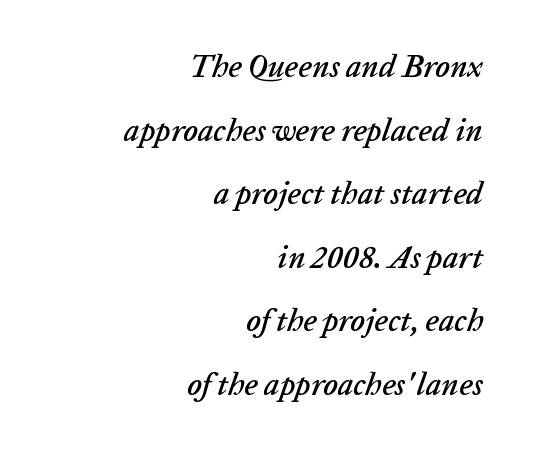
Short note: letters normally spaced. You could not count columns in this text — the font is proportionally spaced. Line endings align vertically; line beginnings do not. If you drew a line through each stem, it would be angled. Quick note: underline off.
